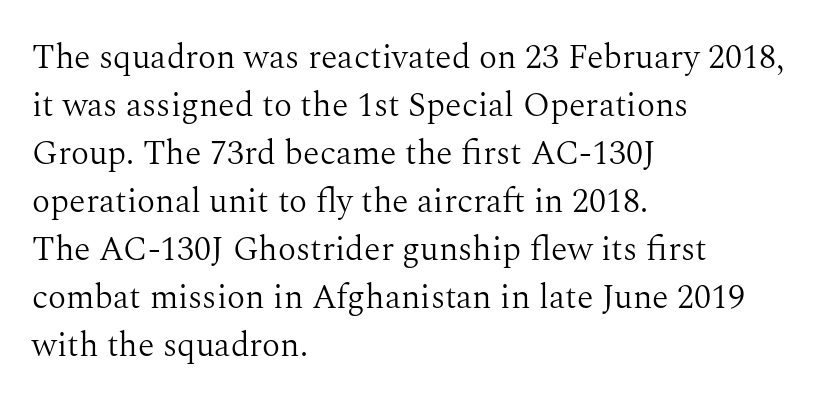
{"serif": "yes", "italic": "no", "bold": "no", "weight": "light", "width": "normal", "stroke_contrast": "medium", "x_height": "medium", "monospaced": "no", "underline": "no", "align": "left", "line_spacing": "normal", "line_spacing_ratio": 1.41, "letter_spacing": "normal", "letter_spacing_em": 0.0, "glyph_px": 34}
